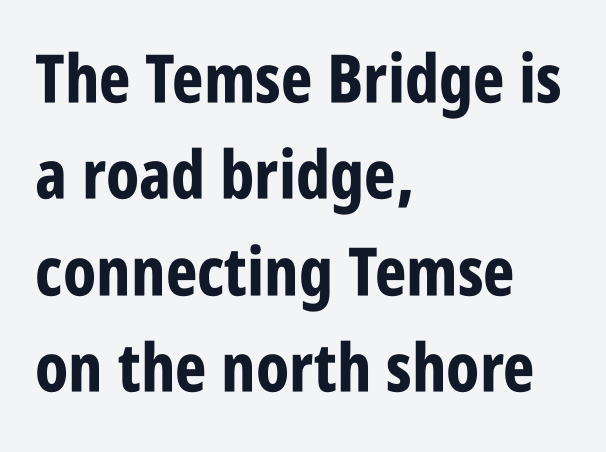
The image shows 67 px bold, condensed sans-serif type, upright; set left-aligned, normal line spacing (1.44x), normal letter spacing, not underlined; low stroke contrast and a large x-height.
